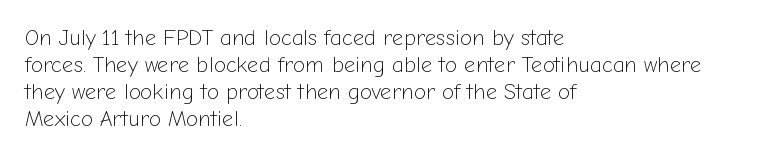
The image shows 22 px text type, upright; set left-aligned, line spacing 1.22x, normal letter spacing, not underlined.
